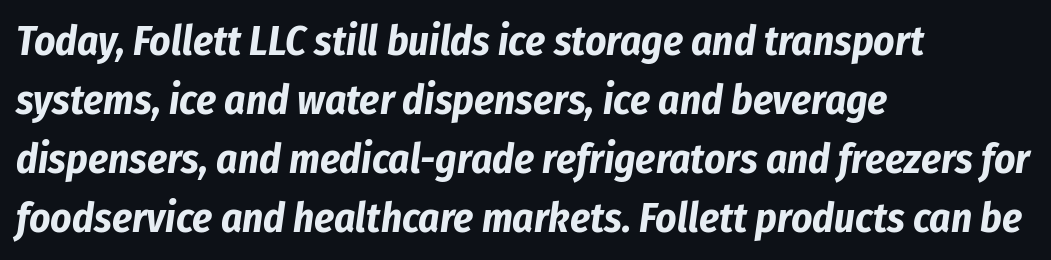
{"italic": "yes", "lean": "right", "slant_degrees": 8, "bold": "yes", "weight": "bold", "width": "condensed", "stroke_contrast": "low", "x_height": "medium", "monospaced": "no", "underline": "no", "align": "left", "line_spacing": "normal", "line_spacing_ratio": 1.44, "letter_spacing": "normal", "letter_spacing_em": 0.0, "glyph_px": 41}
